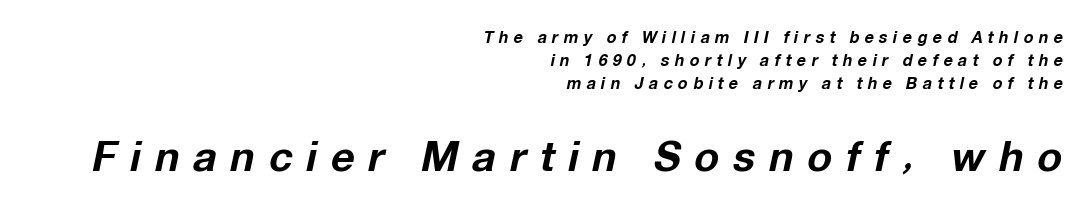
{"italic": "yes", "lean": "right", "slant_degrees": 12, "bold": "yes", "weight": "bold", "width": "normal", "stroke_contrast": "low", "x_height": "medium", "monospaced": "no", "underline": "no", "align": "right", "line_spacing": "normal", "line_spacing_ratio": 1.43, "letter_spacing": "wide", "letter_spacing_em": 0.34, "larger_block": "second", "size_ratio": 2.56, "glyph_px": 41}
